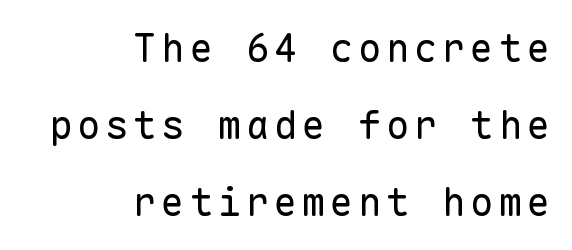
Q: Is the text bold? A: No.
Q: Is the text italic (slanted)? A: No, it is upright.
Q: Is the typeface a serif or a sans-serif typeface? A: Sans-serif.
Q: Is the text underlined? A: No.
Q: How is the paragraph aligned? A: Right-aligned.
Q: Is the spacing between lines tight, normal or loose? A: Loose.
Q: Width (condensed, normal, or wide)? A: Normal.
Q: Stroke contrast? A: Low.
Q: x-height? A: Medium.
Q: Monospaced? A: Yes.
